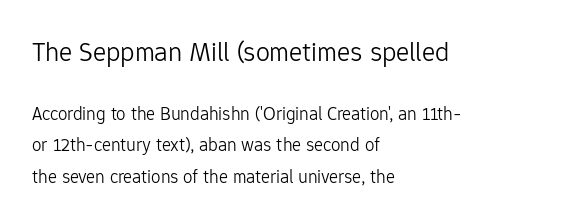
The image shows 28 px light sans-serif type, upright; set left-aligned, normal line spacing (1.64x), normal letter spacing, not underlined; the first (top) block is 1.47x larger; low stroke contrast and a medium x-height.
